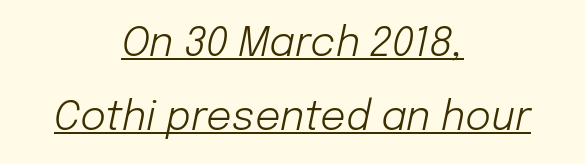
Stroke thickness stays within the range of a standard reading face or lighter. A student would call this center alignment; a typographer would say set centered. Posture: slanted. Think of a printed novel: that variable character pitch is what you see here. Quick note: underline on.
